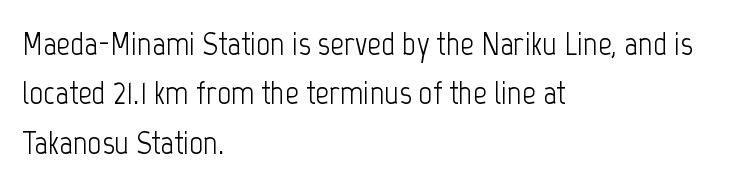
Q: Is the text bold? A: No.
Q: Is the text italic (slanted)? A: No, it is upright.
Q: Is the typeface a serif or a sans-serif typeface? A: Sans-serif.
Q: Is the text underlined? A: No.
Q: How is the paragraph aligned? A: Left-aligned.
Q: Is the spacing between letters normal or unusually wide? A: Normal.
Q: Is the spacing between lines tight, normal or loose? A: Normal.
Q: Width (condensed, normal, or wide)? A: Condensed.
Q: Stroke contrast? A: Low.
Q: x-height? A: Medium.
Q: Monospaced? A: No.
